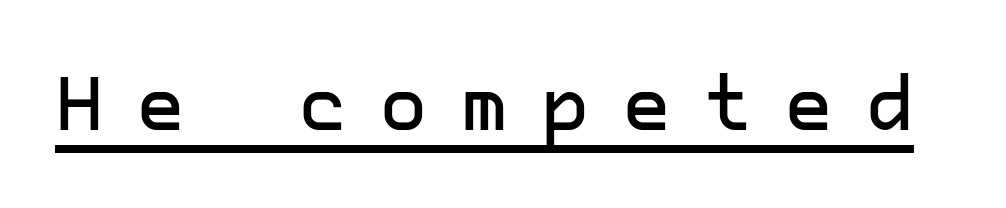
{"serif": "no", "italic": "no", "width": "normal", "stroke_contrast": "low", "x_height": "medium", "underline": "yes", "letter_spacing": "wide", "letter_spacing_em": 0.43, "glyph_px": 75}
